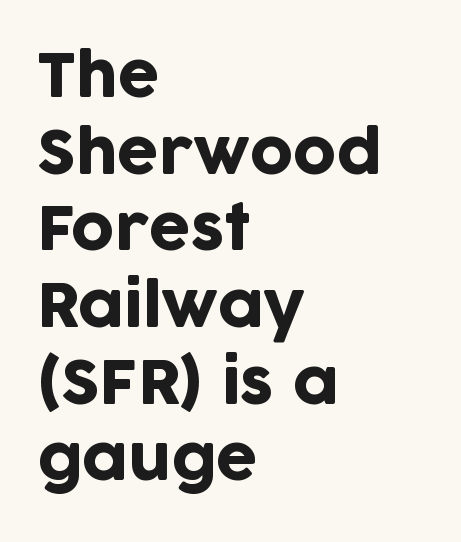
Horizontal alignment here is leftward, the default for most running prose. Default kerning and tracking; the words read as compact shapes. Nothing sits at the stroke ends, so this counts as sans-serif. The face used here is proportionally spaced, like ordinary book or web type.
